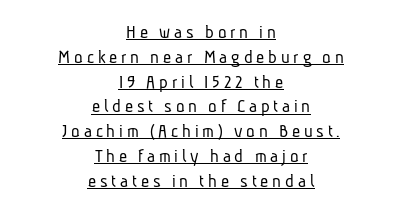
The image shows 20 px text type; set centered, line spacing 1.24x, underlined.
